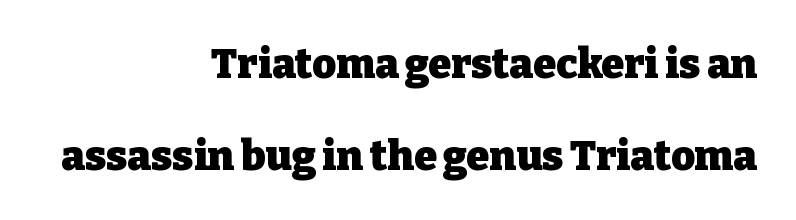
The specimen omits any rule beneath the text block's lines. Regarding serifs, this sample has them. Ascenders rise straight up at ninety degrees. You could call the tracking neutral — neither tight nor loose. Note the varied advance widths — an 'i' is clearly narrower than an 'm'.
